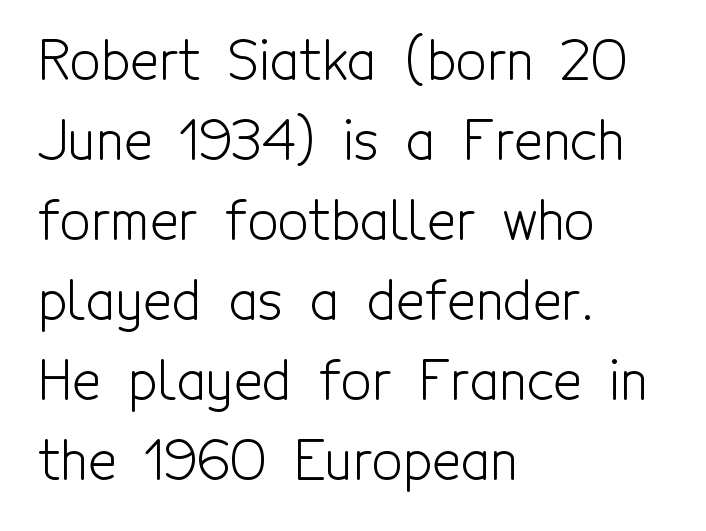
Q: Is the text bold? A: No.
Q: Is the text italic (slanted)? A: No, it is upright.
Q: Is the typeface a serif or a sans-serif typeface? A: Sans-serif.
Q: Is the text underlined? A: No.
Q: How is the paragraph aligned? A: Left-aligned.
Q: Is the spacing between letters normal or unusually wide? A: Normal.
Q: Is the spacing between lines tight, normal or loose? A: Normal.
Q: Width (condensed, normal, or wide)? A: Condensed.
Q: x-height? A: Medium.
Q: Monospaced? A: No.
